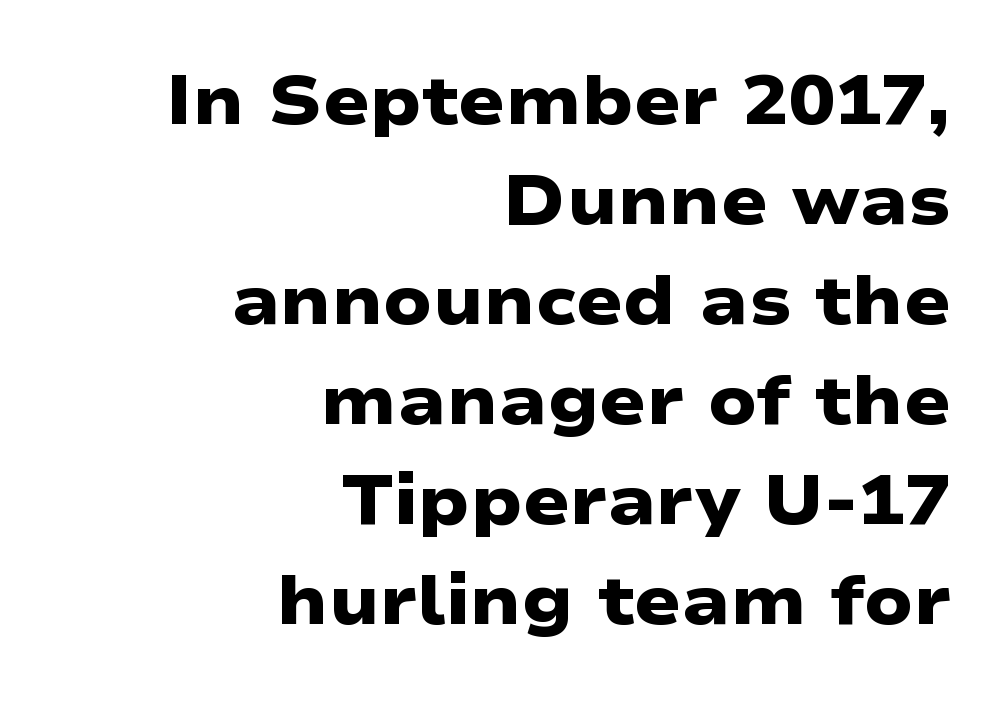
Q: Is the text bold? A: Yes.
Q: Is the typeface a serif or a sans-serif typeface? A: Sans-serif.
Q: Is the text underlined? A: No.
Q: How is the paragraph aligned? A: Right-aligned.
Q: Is the spacing between letters normal or unusually wide? A: Normal.
Q: Is the spacing between lines tight, normal or loose? A: Normal.
Q: Width (condensed, normal, or wide)? A: Wide.
Q: Stroke contrast? A: Low.
Q: x-height? A: Medium.
Q: Monospaced? A: No.
